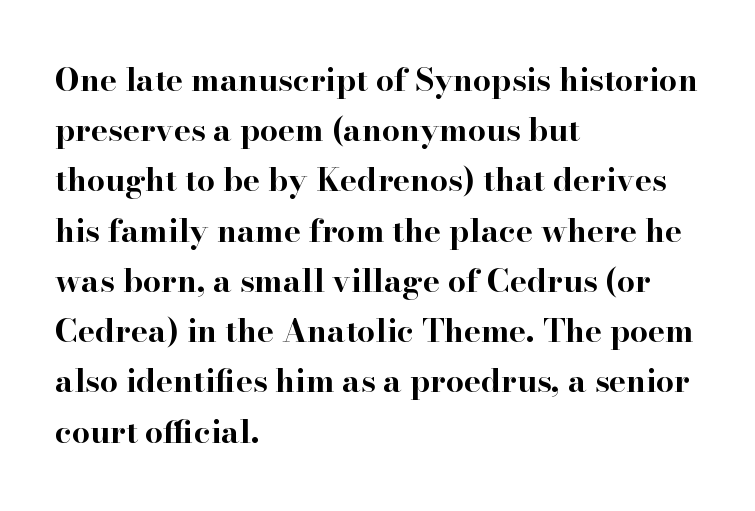
The image shows 32 px bold, wide serif type, upright; set left-aligned, normal line spacing (1.57x), normal letter spacing, not underlined; high stroke contrast and a small x-height.
